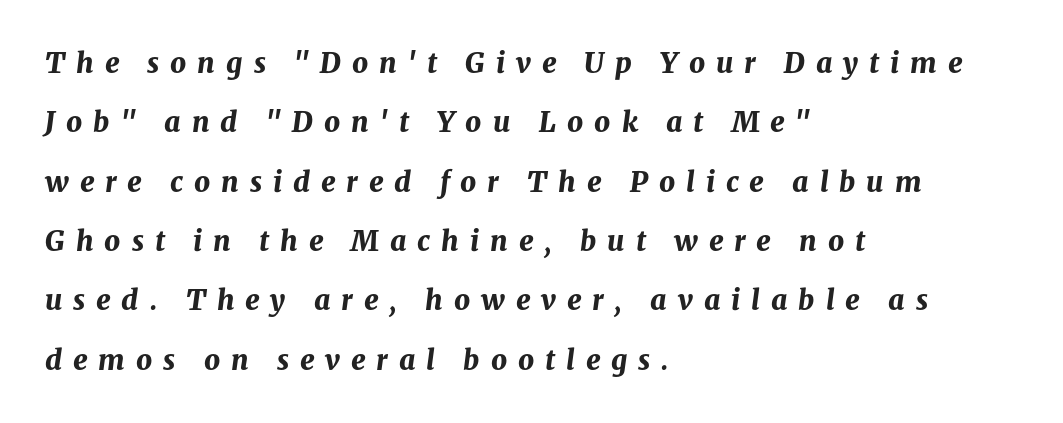
{"italic": "yes", "lean": "right", "slant_degrees": 8, "bold": "yes", "weight": "bold", "width": "normal", "stroke_contrast": "medium", "x_height": "medium", "monospaced": "no", "underline": "no", "align": "left", "line_spacing": "loose", "line_spacing_ratio": 2.12, "letter_spacing": "wide", "letter_spacing_em": 0.39, "glyph_px": 28}
